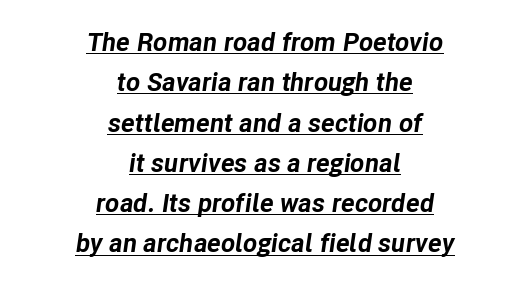
{"italic": "yes", "lean": "right", "slant_degrees": 8, "bold": "yes", "underline": "yes", "align": "center", "line_spacing": "normal", "line_spacing_ratio": 1.55, "letter_spacing": "normal", "letter_spacing_em": 0.0, "glyph_px": 26}
